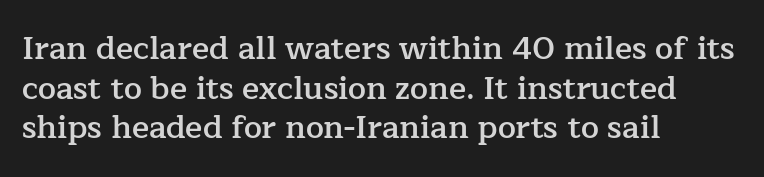
{"serif": "yes", "italic": "no", "bold": "semi", "weight": "semibold", "width": "normal", "stroke_contrast": "low", "x_height": "medium", "monospaced": "no", "underline": "no", "align": "left", "line_spacing_ratio": 1.24, "letter_spacing": "normal", "letter_spacing_em": 0.0, "glyph_px": 32}
